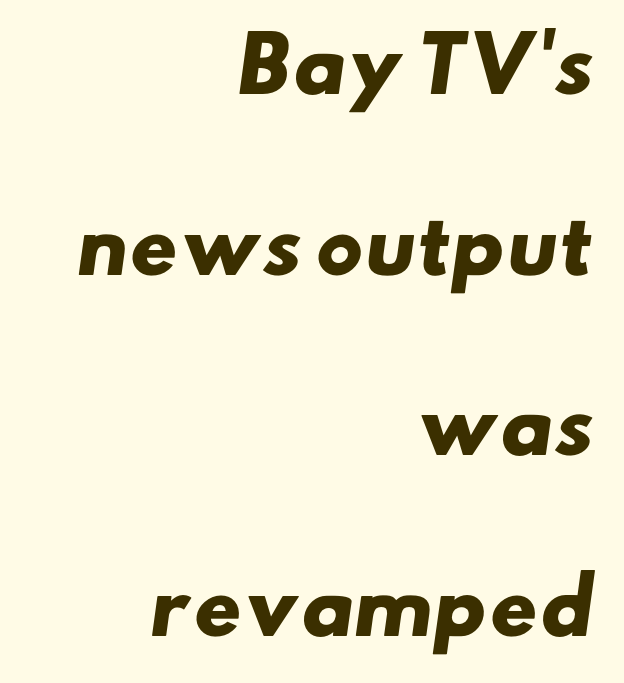
The image shows 74 px heavy, wide sans-serif type; set right-aligned, loose line spacing (2.44x), normal letter spacing, not underlined; low stroke contrast and a small x-height.
